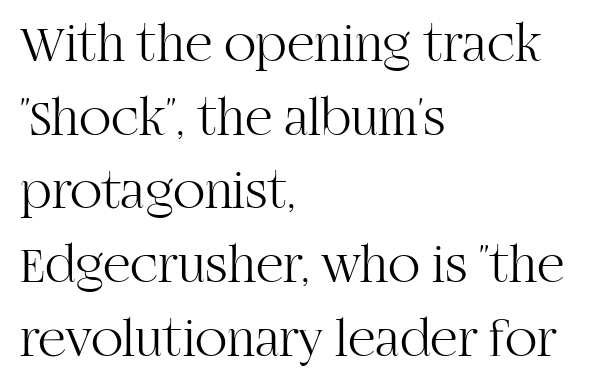
{"serif": "yes", "italic": "no", "bold": "no", "weight": "light", "width": "normal", "stroke_contrast": "high", "x_height": "large", "monospaced": "no", "underline": "no", "align": "left", "line_spacing": "normal", "line_spacing_ratio": 1.39, "letter_spacing": "normal", "letter_spacing_em": 0.0, "glyph_px": 53}
